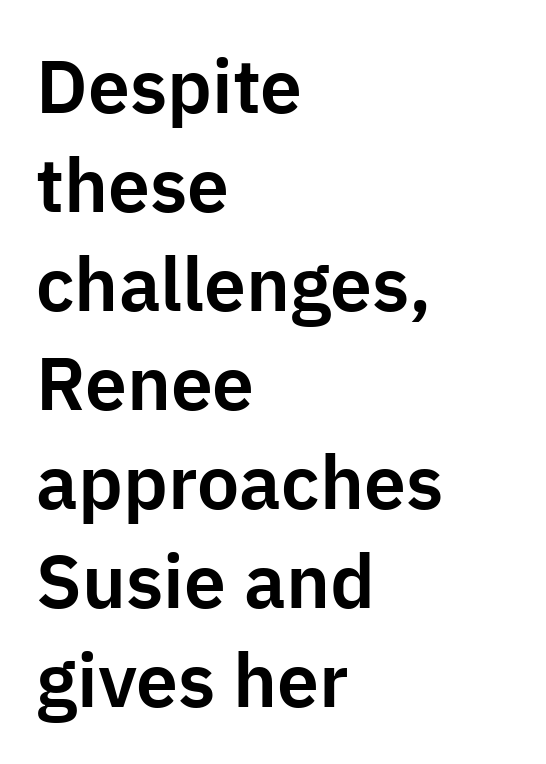
Q: Is the text italic (slanted)? A: No, it is upright.
Q: Is the typeface a serif or a sans-serif typeface? A: Sans-serif.
Q: Is the text underlined? A: No.
Q: How is the paragraph aligned? A: Left-aligned.
Q: Is the spacing between letters normal or unusually wide? A: Normal.
Q: Is the spacing between lines tight, normal or loose? A: Normal.
Q: Width (condensed, normal, or wide)? A: Normal.
Q: Stroke contrast? A: Low.
Q: x-height? A: Medium.
Q: Monospaced? A: No.
